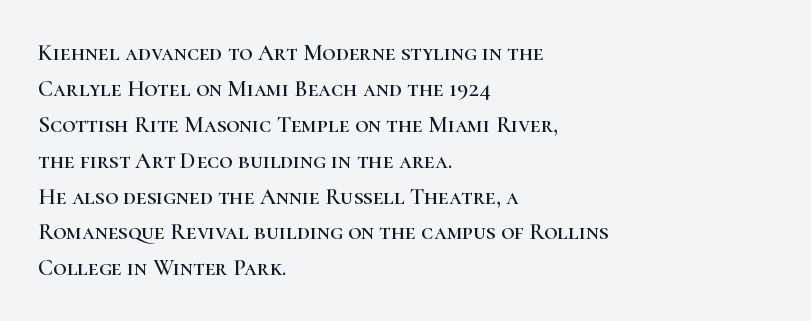
Q: Is the text italic (slanted)? A: No, it is upright.
Q: Is the text underlined? A: No.
Q: How is the paragraph aligned? A: Left-aligned.
Q: Is the spacing between letters normal or unusually wide? A: Normal.
Q: Is the spacing between lines tight, normal or loose? A: Normal.
